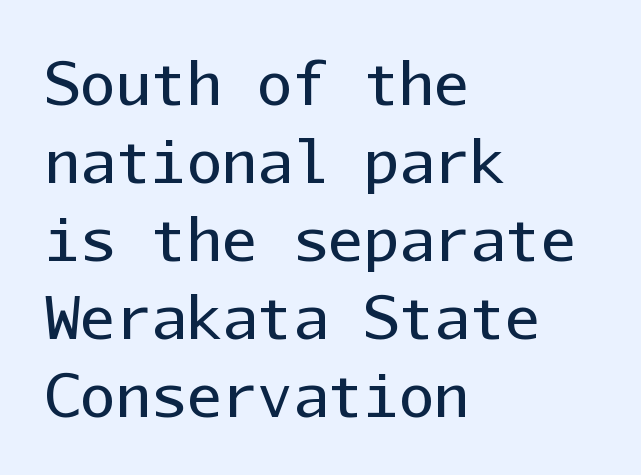
{"serif": "no", "italic": "no", "bold": "no", "weight": "regular", "width": "normal", "stroke_contrast": "low", "x_height": "medium", "monospaced": "yes", "underline": "no", "align": "left", "line_spacing": "normal", "line_spacing_ratio": 1.32, "letter_spacing": "normal", "letter_spacing_em": 0.0, "glyph_px": 59}
